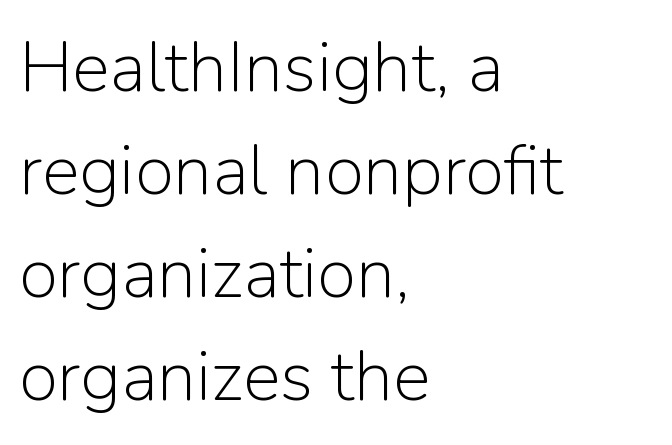
{"serif": "no", "italic": "no", "bold": "no", "weight": "light", "width": "normal", "stroke_contrast": "low", "x_height": "medium", "monospaced": "no", "underline": "no", "align": "left", "line_spacing": "normal", "line_spacing_ratio": 1.45, "letter_spacing": "normal", "letter_spacing_em": 0.0, "glyph_px": 71}
